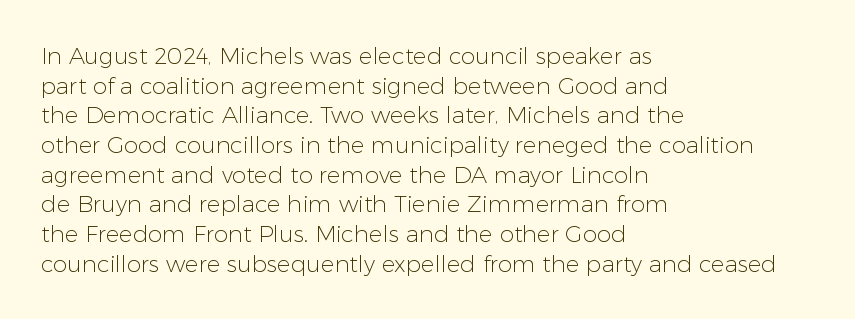
The image shows 23 px text type, upright; set left-aligned, normal line spacing (1.29x), normal letter spacing, not underlined.
